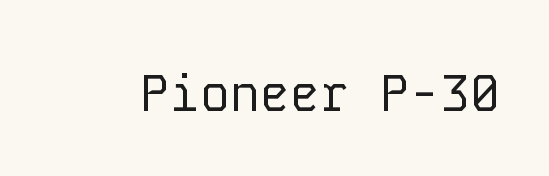
{"serif": "no", "italic": "no", "bold": "no", "weight": "regular", "width": "normal", "stroke_contrast": "low", "x_height": "medium", "monospaced": "yes", "underline": "no", "letter_spacing": "normal", "letter_spacing_em": 0.0, "glyph_px": 50}
